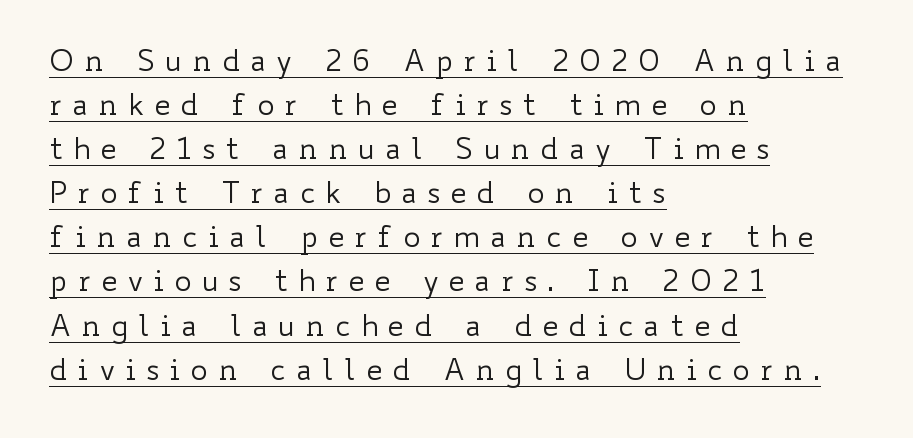
Ink coverage per letter is moderate at most. Proportional: the letters do not fall into vertical columns. Characters follow at a spacing far wider than the type designer built in. Style check: upright.
